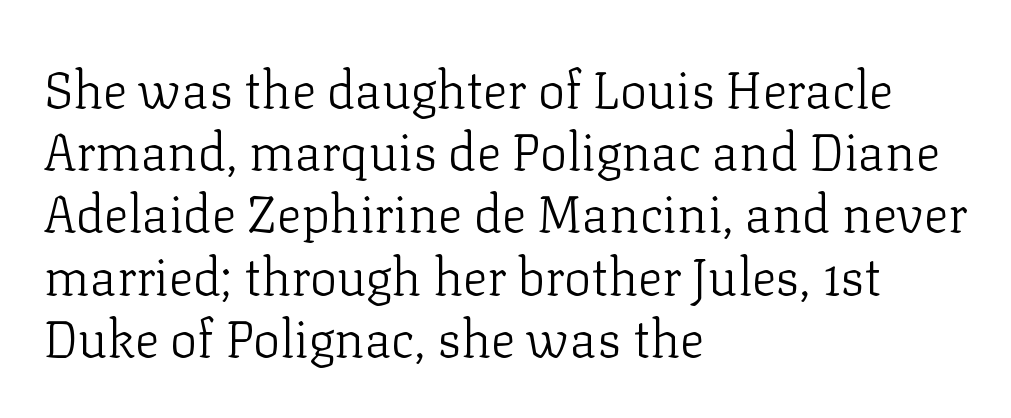
{"serif": "yes", "italic": "no", "bold": "no", "weight": "light", "width": "normal", "stroke_contrast": "low", "x_height": "medium", "monospaced": "no", "underline": "no", "align": "left", "line_spacing_ratio": 1.22, "letter_spacing": "normal", "letter_spacing_em": 0.0, "glyph_px": 51}
